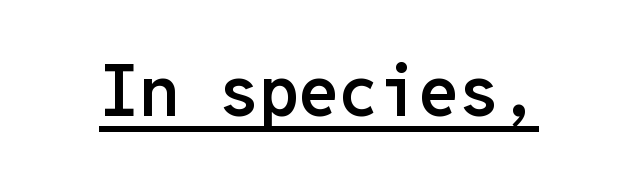
These lines keep a tight, regular rhythm from letter to letter. Fixed-width glyphs throughout — classic coding-font behaviour. Nothing sits at the stroke ends, so this counts as sans-serif. The strokes are fattened partway — semibold, not bold. Vertical strokes here are truly vertical. These characters rest on top of a visible drawn line.
